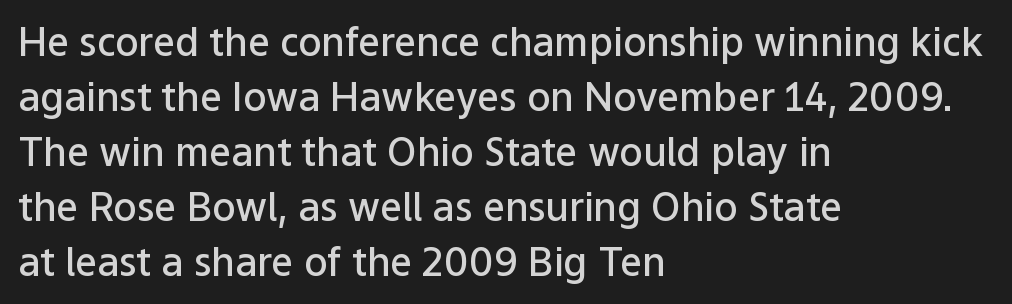
Type style note: lacks serifs. Tracking value appears to be zero — textbook default spacing. This is the regular roman posture of the typeface. Here the designer chose a conventional face with non-uniform glyph widths. Is there much room between lines? A standard amount, neither cramped nor airy. Every letter is mildly thick-stroked: semibold rather than bold.
